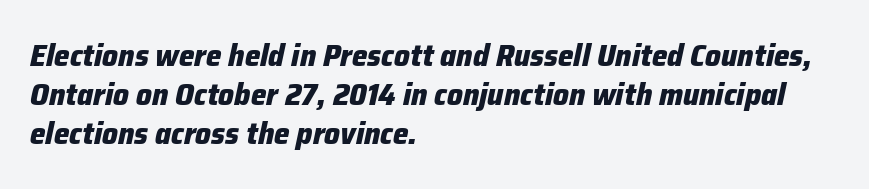
{"italic": "yes", "lean": "right", "slant_degrees": 12, "bold": "yes", "weight": "heavy", "width": "normal", "stroke_contrast": "low", "x_height": "medium", "monospaced": "no", "underline": "no", "align": "left", "line_spacing": "normal", "line_spacing_ratio": 1.26, "letter_spacing": "normal", "letter_spacing_em": 0.0, "glyph_px": 31}
